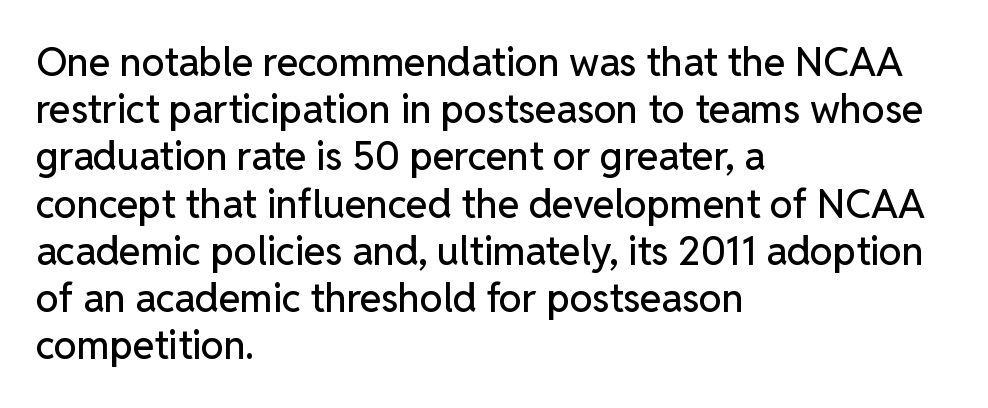
Q: Is the text italic (slanted)? A: No, it is upright.
Q: Is the typeface a serif or a sans-serif typeface? A: Sans-serif.
Q: Is the text underlined? A: No.
Q: How is the paragraph aligned? A: Left-aligned.
Q: Is the spacing between letters normal or unusually wide? A: Normal.
Q: Width (condensed, normal, or wide)? A: Normal.
Q: Stroke contrast? A: Low.
Q: x-height? A: Medium.
Q: Monospaced? A: No.
